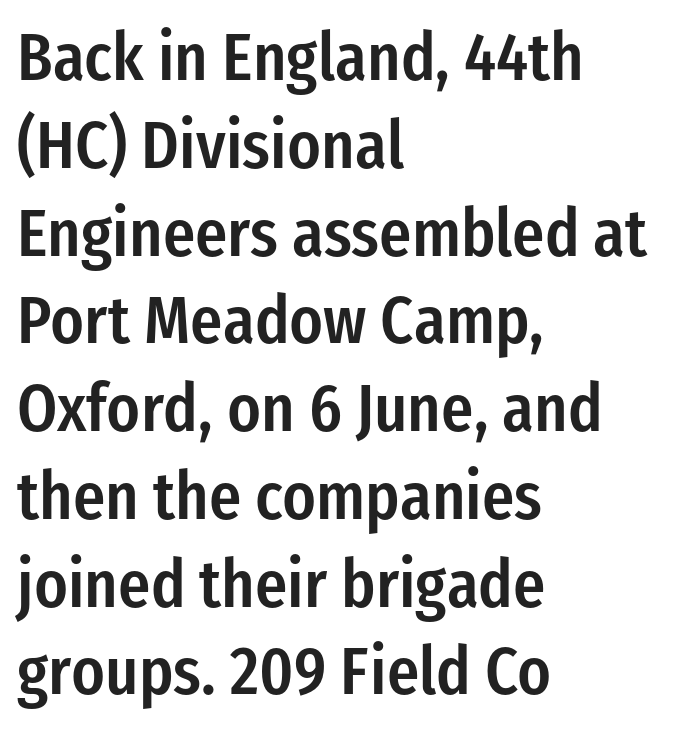
Q: Is the text bold? A: Semi-bold.
Q: Is the text italic (slanted)? A: No, it is upright.
Q: Is the typeface a serif or a sans-serif typeface? A: Sans-serif.
Q: Is the text underlined? A: No.
Q: How is the paragraph aligned? A: Left-aligned.
Q: Is the spacing between letters normal or unusually wide? A: Normal.
Q: Is the spacing between lines tight, normal or loose? A: Normal.
Q: Width (condensed, normal, or wide)? A: Condensed.
Q: Stroke contrast? A: Low.
Q: x-height? A: Medium.
Q: Monospaced? A: No.
